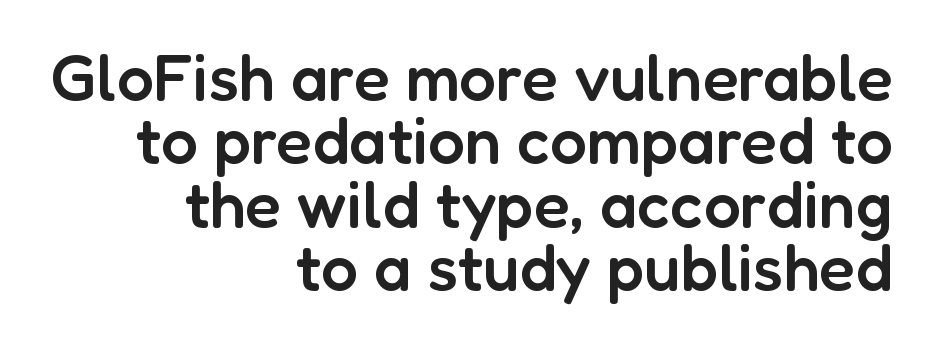
Q: Is the text bold? A: Semi-bold.
Q: Is the text italic (slanted)? A: No, it is upright.
Q: Is the typeface a serif or a sans-serif typeface? A: Sans-serif.
Q: Is the text underlined? A: No.
Q: How is the paragraph aligned? A: Right-aligned.
Q: Is the spacing between letters normal or unusually wide? A: Normal.
Q: Is the spacing between lines tight, normal or loose? A: Tight.
Q: Width (condensed, normal, or wide)? A: Normal.
Q: Stroke contrast? A: Low.
Q: x-height? A: Medium.
Q: Monospaced? A: No.
